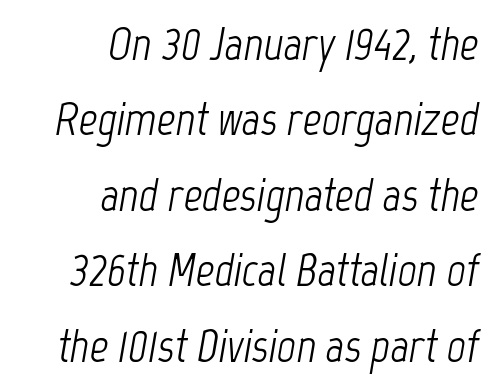
Whoever set this chose a conventional vertical rhythm. Unbolded letterforms with no extra heft. Students, note that the glyphs here touch the page at normal intervals. Check the space under the baseline: it is left empty.
